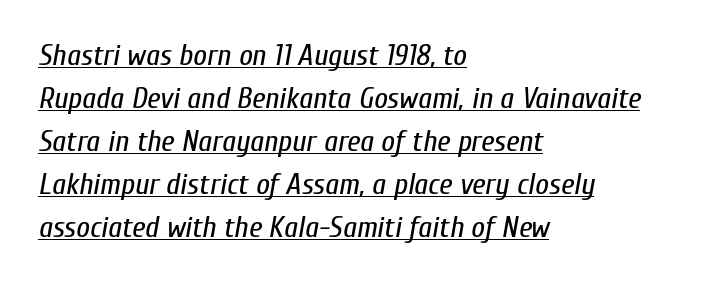
Q: Is the text bold? A: No.
Q: Is the text italic (slanted)? A: Yes, it leans right by about 10 degrees.
Q: Is the text underlined? A: Yes.
Q: How is the paragraph aligned? A: Left-aligned.
Q: Is the spacing between letters normal or unusually wide? A: Normal.
Q: Is the spacing between lines tight, normal or loose? A: Normal.
Q: Width (condensed, normal, or wide)? A: Condensed.
Q: Stroke contrast? A: Low.
Q: x-height? A: Medium.
Q: Monospaced? A: No.
